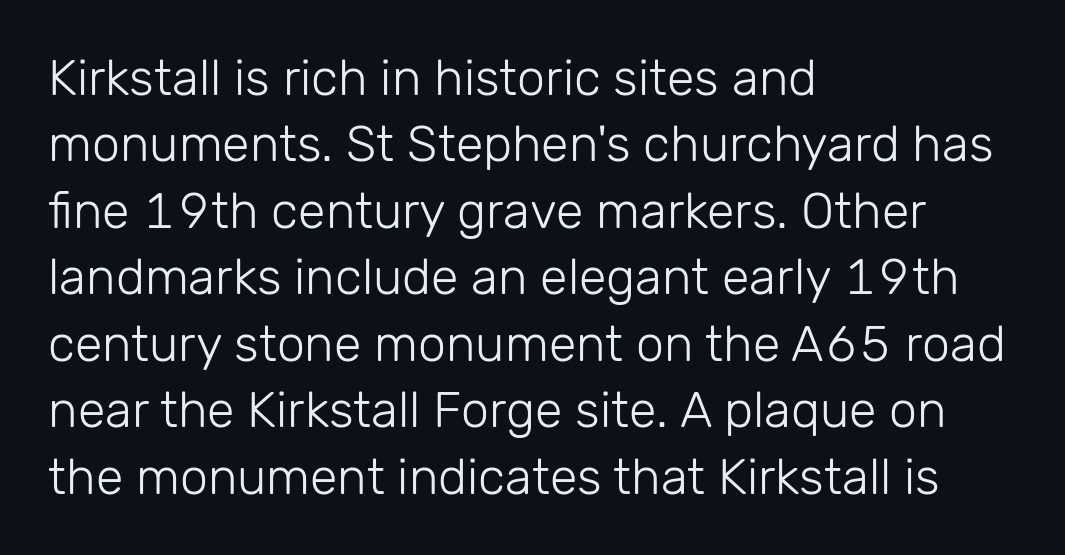
Q: Is the text bold? A: No.
Q: Is the text italic (slanted)? A: No, it is upright.
Q: Is the typeface a serif or a sans-serif typeface? A: Sans-serif.
Q: Is the text underlined? A: No.
Q: How is the paragraph aligned? A: Left-aligned.
Q: Is the spacing between letters normal or unusually wide? A: Normal.
Q: Is the spacing between lines tight, normal or loose? A: Normal.
Q: Width (condensed, normal, or wide)? A: Normal.
Q: Stroke contrast? A: Low.
Q: x-height? A: Medium.
Q: Monospaced? A: No.
